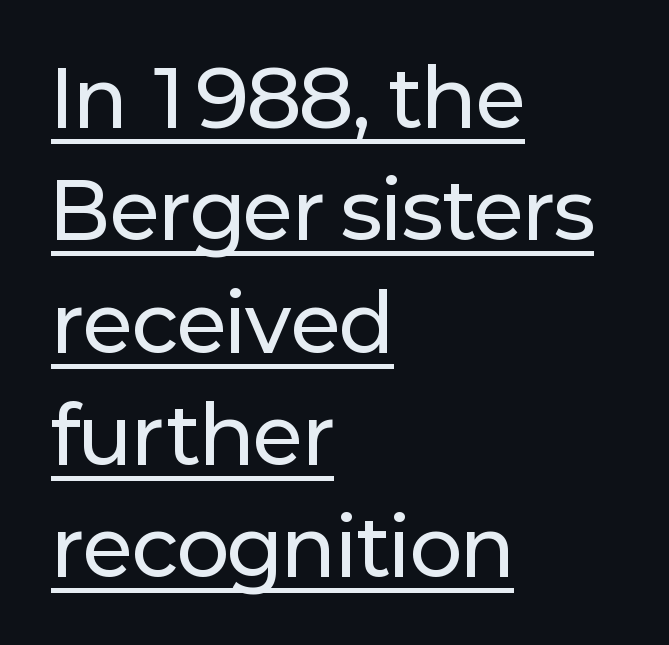
The image shows 78 px sans-serif type, upright; set left-aligned, normal line spacing (1.44x), normal letter spacing, underlined; low stroke contrast and a medium x-height.
